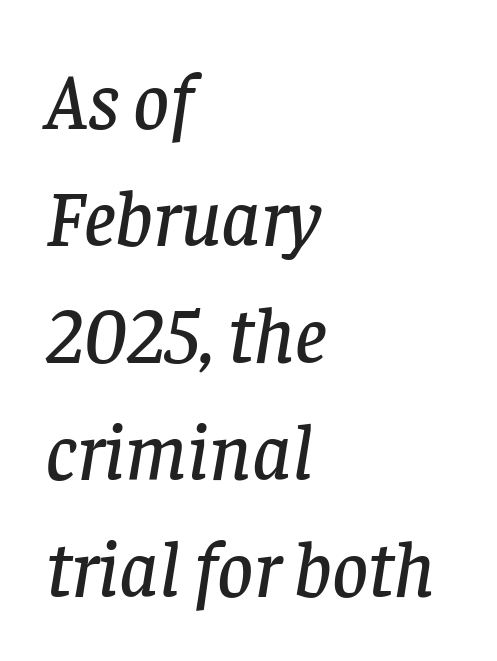
Q: Is the text italic (slanted)? A: Yes, it leans right by about 8 degrees.
Q: Is the typeface a serif or a sans-serif typeface? A: Serif.
Q: Is the text underlined? A: No.
Q: How is the paragraph aligned? A: Left-aligned.
Q: Is the spacing between letters normal or unusually wide? A: Normal.
Q: Is the spacing between lines tight, normal or loose? A: Normal.
Q: Width (condensed, normal, or wide)? A: Normal.
Q: Stroke contrast? A: Low.
Q: x-height? A: Large.
Q: Monospaced? A: No.
